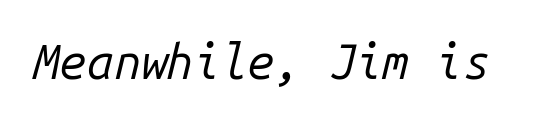
Q: Is the text bold? A: No.
Q: Is the text italic (slanted)? A: Yes, it leans right by about 14 degrees.
Q: Is the text underlined? A: No.
Q: Is the spacing between letters normal or unusually wide? A: Normal.
Q: Width (condensed, normal, or wide)? A: Normal.
Q: Stroke contrast? A: Low.
Q: x-height? A: Medium.
Q: Monospaced? A: Yes.
